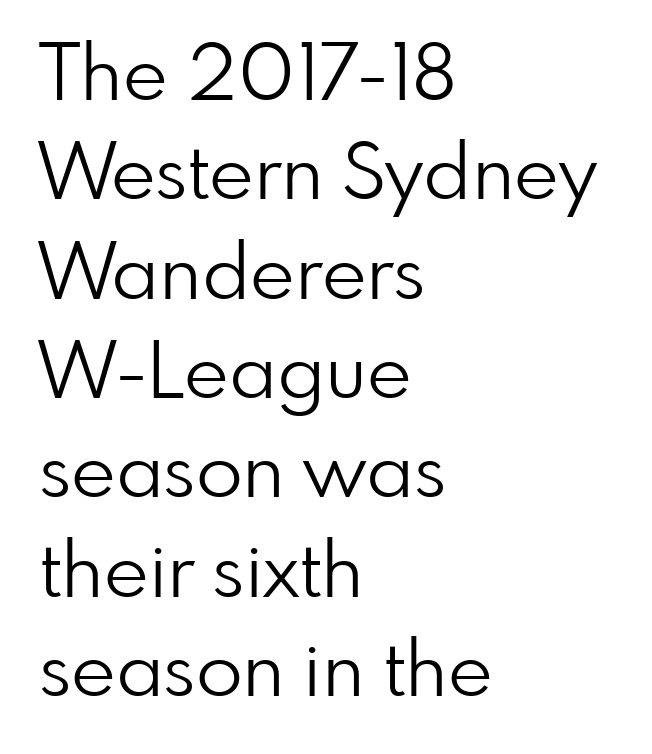
The image shows 77 px light sans-serif type, upright; set left-aligned, normal line spacing (1.29x), normal letter spacing, not underlined; low stroke contrast and a small x-height.
